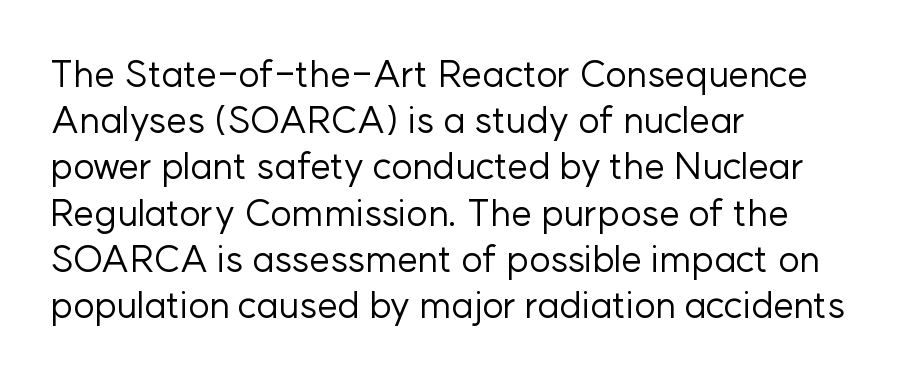
The image shows 37 px regular-weight sans-serif type, upright; set left-aligned, normal line spacing (1.25x), normal letter spacing, not underlined; low stroke contrast and a medium x-height.
